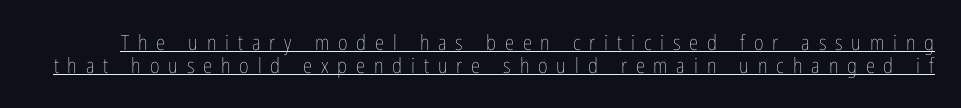
The image shows 21 px text type, upright; set tight line spacing (1.1x), unusually wide letter spacing (+0.42 em), underlined.
